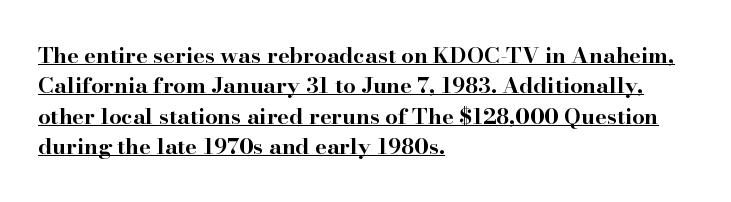
Posture: vertical. The lines in this sample share a left origin and differ only in where they stop. The sample's only ornament is a line tracing under the words. Strong, thick strokes mark this as bold type. The face used here is rendered with its standard letterfit. Does the leading feel generous? No, just average.
